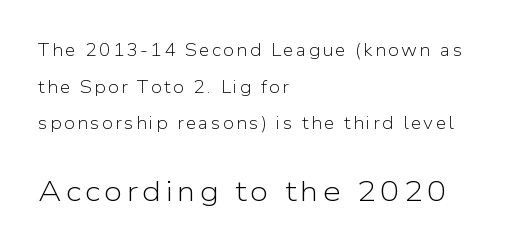
The image shows 29 px light sans-serif type, upright; set left-aligned, loose line spacing (2.15x), not underlined; the second (bottom) block is 1.71x larger; low stroke contrast and a medium x-height.
